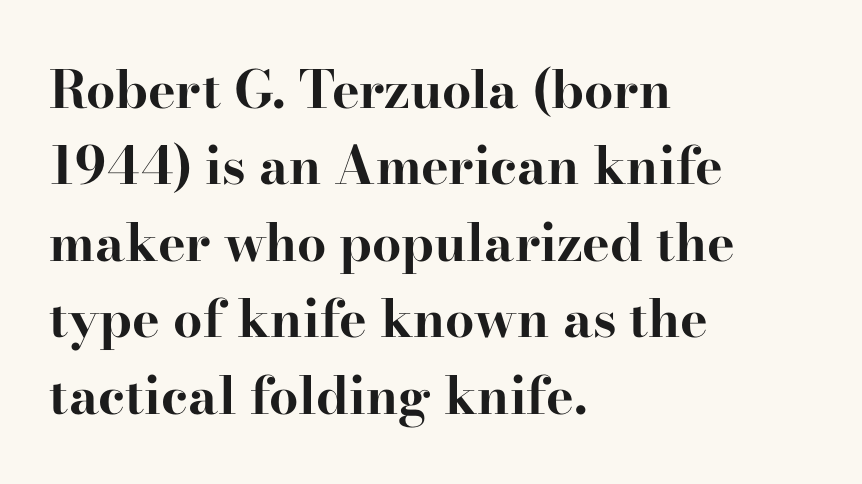
{"serif": "yes", "italic": "no", "bold": "yes", "weight": "bold", "width": "wide", "stroke_contrast": "high", "x_height": "small", "monospaced": "no", "underline": "no", "align": "left", "line_spacing": "normal", "line_spacing_ratio": 1.47, "letter_spacing": "normal", "letter_spacing_em": 0.0, "glyph_px": 52}
